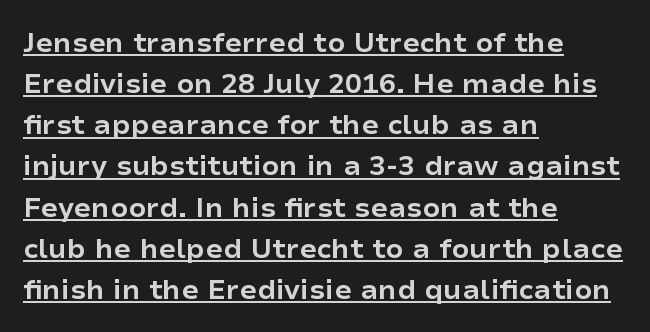
The image shows 28 px bold sans-serif type, upright; set left-aligned, normal line spacing (1.47x), normal letter spacing, underlined; low stroke contrast and a medium x-height.
